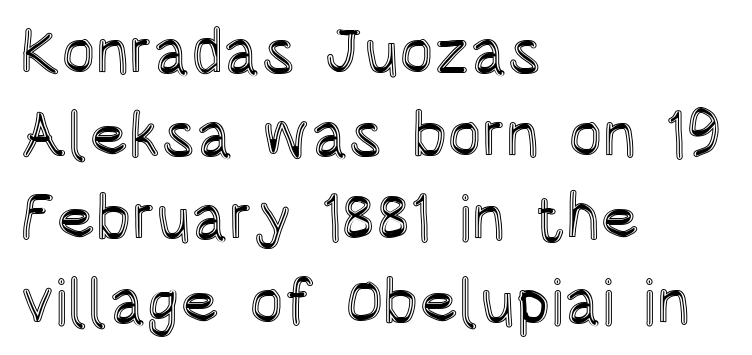
Q: Is the text italic (slanted)? A: No, it is upright.
Q: Is the text underlined? A: No.
Q: How is the paragraph aligned? A: Left-aligned.
Q: Is the spacing between letters normal or unusually wide? A: Normal.
Q: Is the spacing between lines tight, normal or loose? A: Normal.
Q: Width (condensed, normal, or wide)? A: Condensed.
Q: x-height? A: Large.
Q: Monospaced? A: No.
